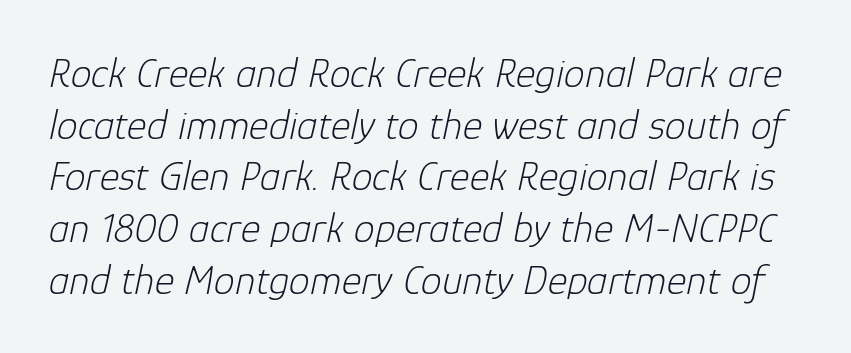
{"italic": "yes", "lean": "right", "slant_degrees": 12, "bold": "no", "weight": "light", "width": "normal", "stroke_contrast": "low", "x_height": "medium", "monospaced": "no", "underline": "no", "line_spacing_ratio": 1.23, "letter_spacing": "normal", "letter_spacing_em": 0.0, "glyph_px": 42}
